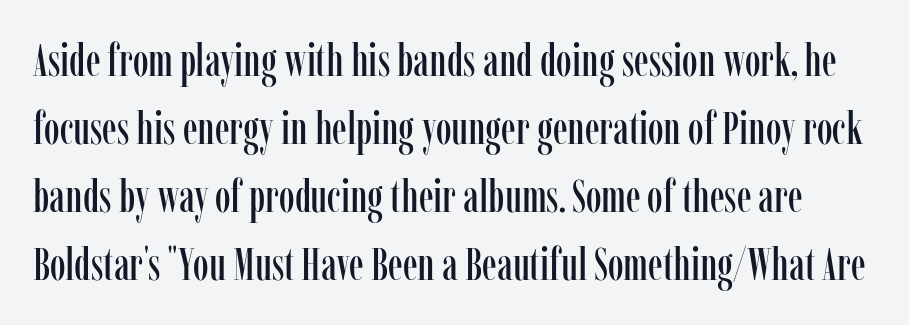
Q: Is the text italic (slanted)? A: No, it is upright.
Q: Is the typeface a serif or a sans-serif typeface? A: Serif.
Q: Is the text underlined? A: No.
Q: Is the spacing between letters normal or unusually wide? A: Normal.
Q: Is the spacing between lines tight, normal or loose? A: Normal.
Q: Width (condensed, normal, or wide)? A: Condensed.
Q: Stroke contrast? A: Low.
Q: x-height? A: Medium.
Q: Monospaced? A: No.
